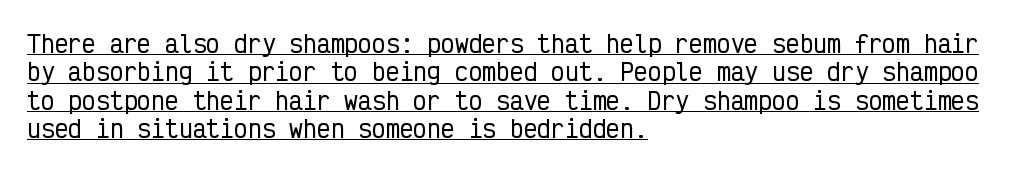
Q: Is the text italic (slanted)? A: No, it is upright.
Q: Is the text underlined? A: Yes.
Q: How is the paragraph aligned? A: Left-aligned.
Q: Is the spacing between letters normal or unusually wide? A: Normal.
